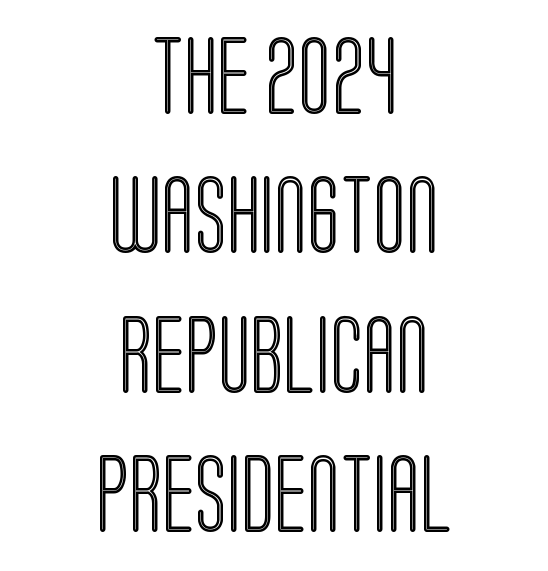
Beneath every word, the page is bare. Italic? Not at all — the glyphs are vertical. This sample uses plain, unmodified letter spacing. Note the varied advance widths — an 'i' is clearly narrower than an 'm'. These lines are centered, leaving both edges ragged.
